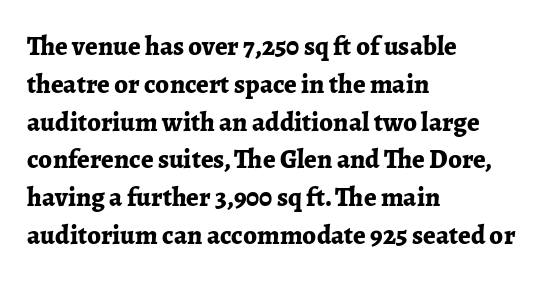
{"italic": "no", "bold": "yes", "underline": "no", "align": "left", "line_spacing": "normal", "line_spacing_ratio": 1.4, "letter_spacing": "normal", "letter_spacing_em": 0.0, "glyph_px": 27}
